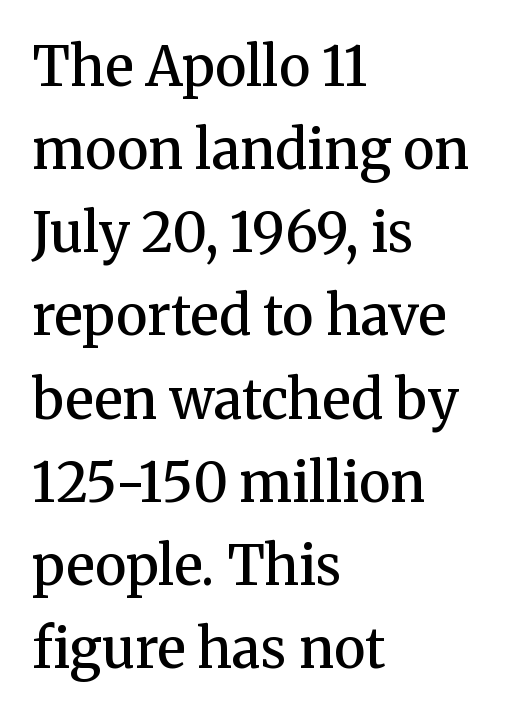
Regular leading. Character widths vary here, with narrow letters taking less room than wide ones. Glyph-to-glyph distance matches everyday printed text. Type without underlining. Does the copy run flush right? No — it runs flush left. The rendering uses a semibold face; strokes are thickened but not to full bold.
